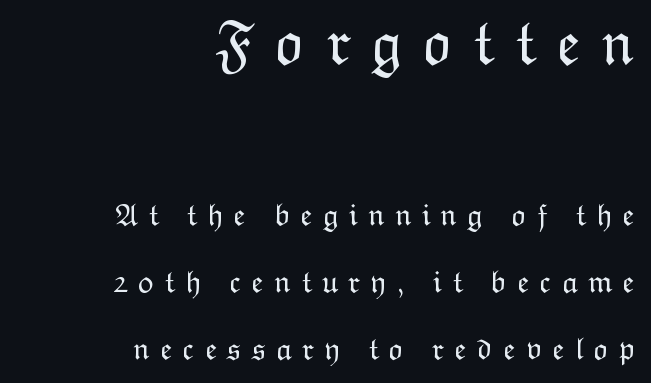
The image shows 64 px light type, upright; set right-aligned, loose line spacing (2.09x), unusually wide letter spacing (+0.31 em), not underlined; the first (top) block is 2.0x larger; low stroke contrast and a medium x-height.
